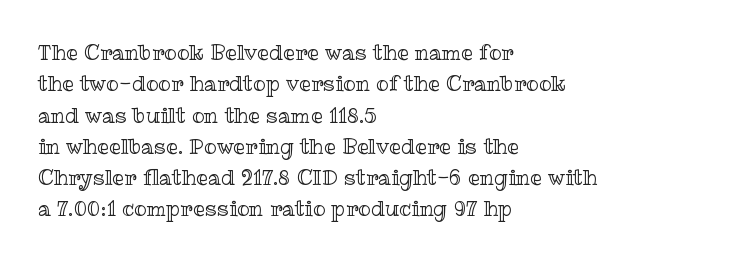
The compositor pushed each line to the left boundary. The designer left line spacing at the default. The rendering keeps characters at their native spacing. No italicization has been applied; the sample stays upright. Clear beneath every line of the passage.
